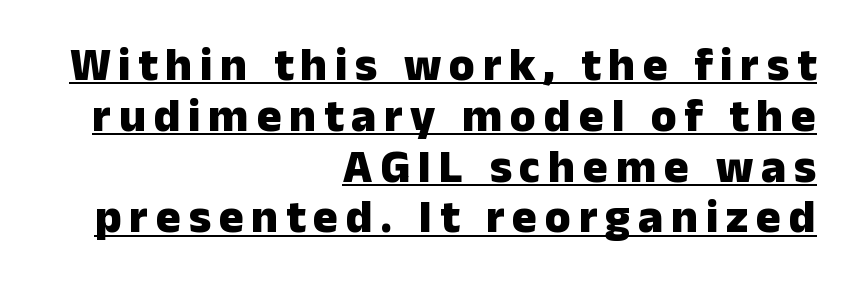
The image shows 47 px heavy sans-serif type, upright; set right-aligned, tight line spacing (1.08x), underlined; low stroke contrast and a medium x-height.
